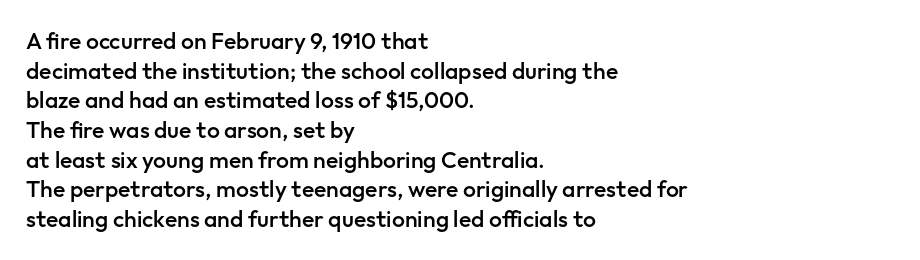
Stroke thickness is moderately raised; the sample reads as semibold. Vertical strokes here are truly vertical. The area under the type is left untouched. Summary of vertical rhythm: regular, with standard interline spacing.
